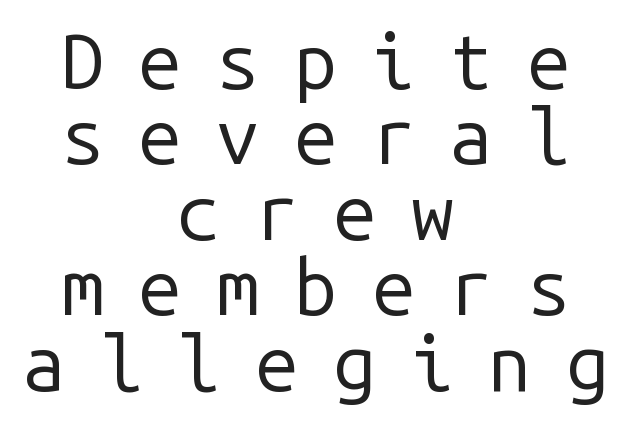
The image shows 77 px regular-weight sans-serif type, upright, monospaced; set centered, tight line spacing (0.98x), unusually wide letter spacing (+0.45 em), not underlined; low stroke contrast and a medium x-height.
